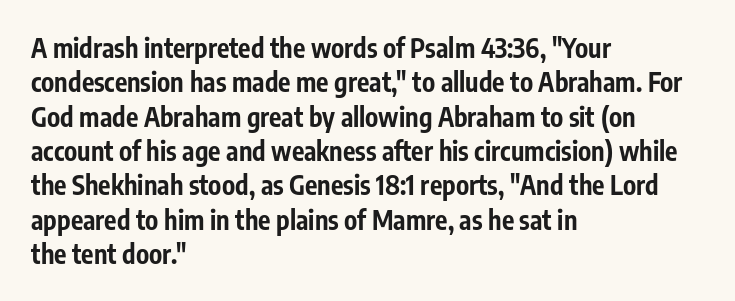
The image shows 26 px bold type, upright; set left-aligned, normal line spacing (1.32x), normal letter spacing, not underlined.
